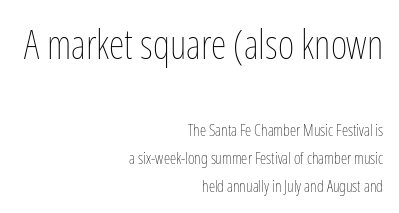
The weight would be labelled regular, book, light, or lighter still. Students, note that the glyphs here touch the page at normal intervals. Is the lower block the larger one? No — the upper block carries the bigger type. Posture: straight, roman, zero tilt. Typeset ragged left — the right edge is the straight one. The specimen omits any rule beneath the text block's lines.
